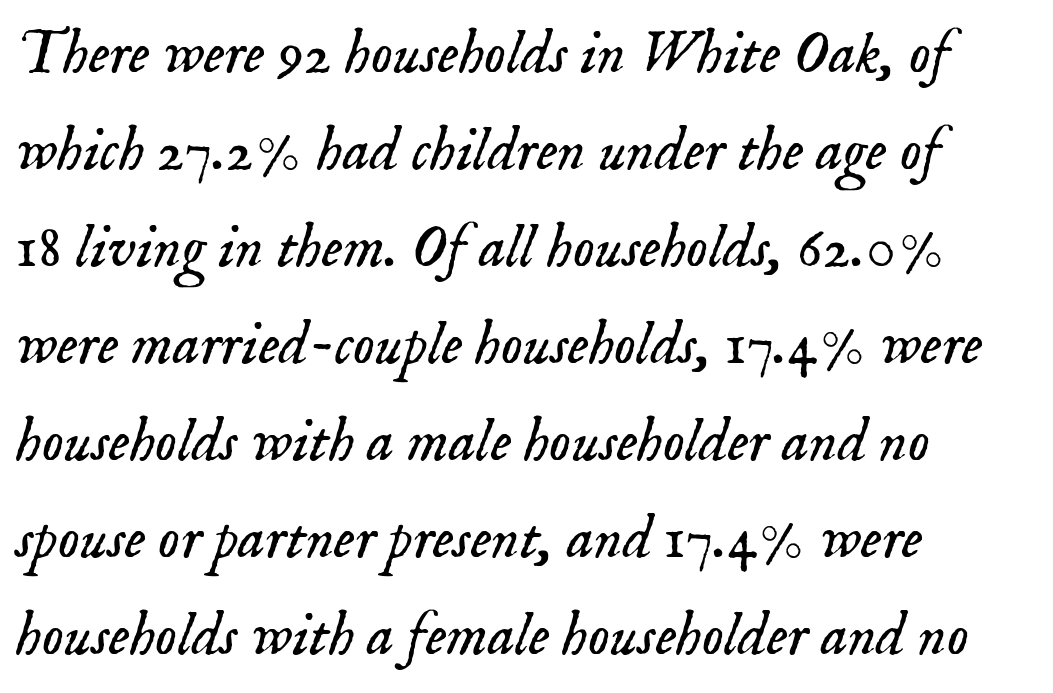
Q: Is the text bold? A: No.
Q: Is the text italic (slanted)? A: Yes, it leans right by about 18 degrees.
Q: Is the typeface a serif or a sans-serif typeface? A: Serif.
Q: Is the text underlined? A: No.
Q: How is the paragraph aligned? A: Left-aligned.
Q: Is the spacing between letters normal or unusually wide? A: Normal.
Q: Is the spacing between lines tight, normal or loose? A: Normal.
Q: Width (condensed, normal, or wide)? A: Normal.
Q: Stroke contrast? A: Low.
Q: x-height? A: Small.
Q: Monospaced? A: No.
